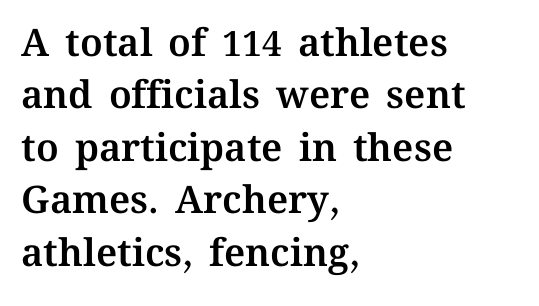
The image shows 38 px text type, upright; set left-aligned, normal line spacing (1.38x), normal letter spacing, not underlined; medium stroke contrast and a medium x-height.
